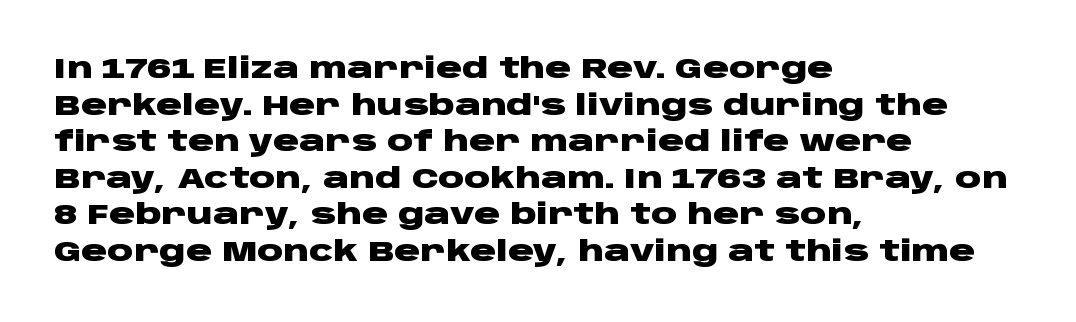
Q: Is the text bold? A: Yes.
Q: Is the text italic (slanted)? A: No, it is upright.
Q: Is the typeface a serif or a sans-serif typeface? A: Sans-serif.
Q: Is the text underlined? A: No.
Q: How is the paragraph aligned? A: Left-aligned.
Q: Is the spacing between letters normal or unusually wide? A: Normal.
Q: Is the spacing between lines tight, normal or loose? A: Normal.
Q: Width (condensed, normal, or wide)? A: Wide.
Q: Stroke contrast? A: Low.
Q: x-height? A: Large.
Q: Monospaced? A: No.
